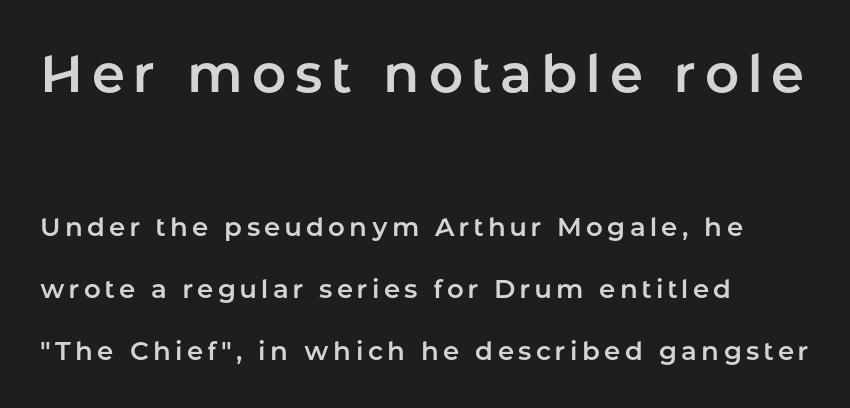
Q: Is the text italic (slanted)? A: No, it is upright.
Q: Is the typeface a serif or a sans-serif typeface? A: Sans-serif.
Q: Is the text underlined? A: No.
Q: How is the paragraph aligned? A: Left-aligned.
Q: Is the spacing between lines tight, normal or loose? A: Loose.
Q: Which block of text is set in a larger size, the first (top) or the second (bottom)? A: The first (top) one.
Q: Width (condensed, normal, or wide)? A: Normal.
Q: Stroke contrast? A: Low.
Q: x-height? A: Medium.
Q: Monospaced? A: No.
